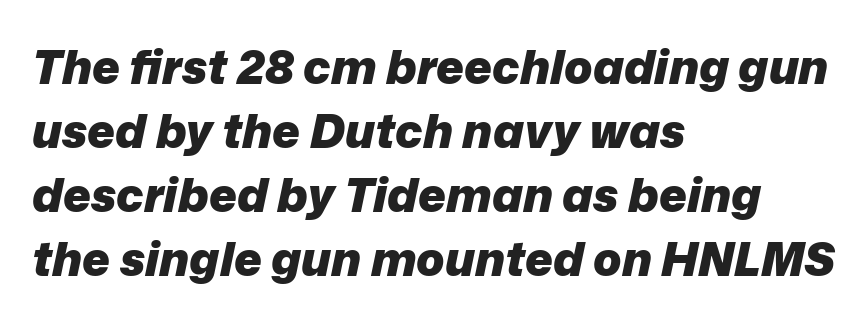
Does the lettering tilt? It does — this is italic. What weight is shown? A full bold with thick strokes. Does the leading feel generous? No, just average. Letter spacing: default. The passage shown is not underscored anywhere. In CSS terms this would be text-align: left.
